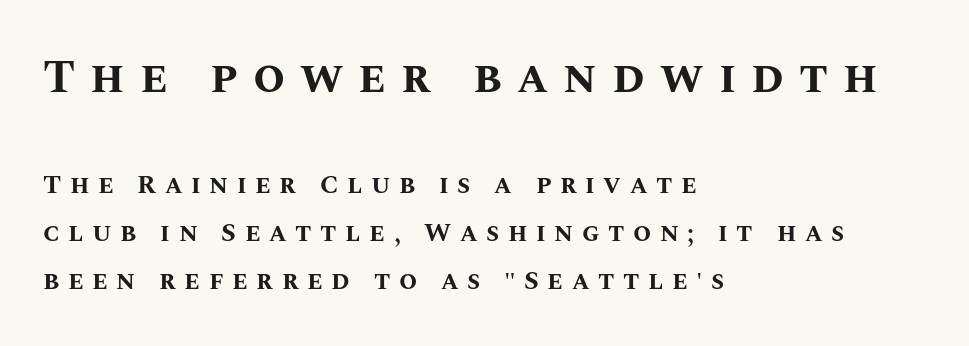
The image shows 46 px bold type, upright; set left-aligned, line spacing 1.85x, unusually wide letter spacing (+0.33 em), not underlined; the first (top) block is 1.77x larger; medium stroke contrast and a large x-height.
